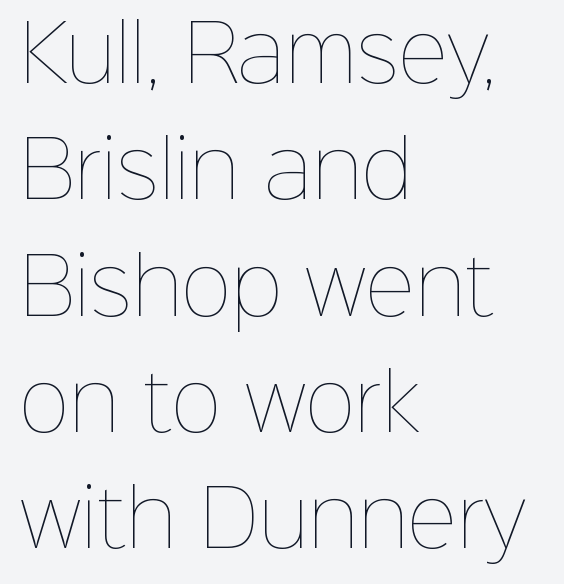
When letters stand straight like this, we call the style roman or upright. A typesetter would call this leading conventional body-copy spacing. In CSS terms this would be text-align: left. A typesetter would call this proportional, since set widths differ per character. Check the space under the baseline: it is left empty.
